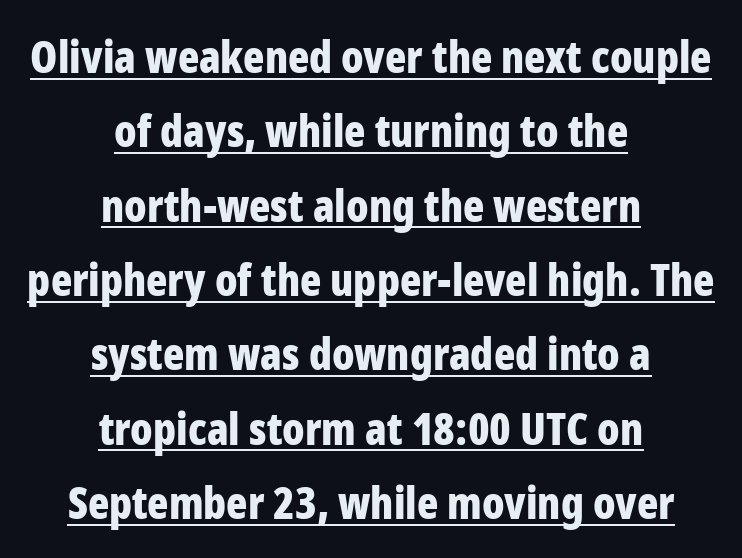
The image shows 44 px bold, condensed sans-serif type, upright; set centered, normal line spacing (1.69x), normal letter spacing, underlined; low stroke contrast and a medium x-height.
